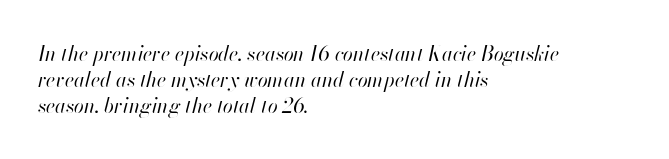
The image shows 20 px text type, italic (leaning right); set left-aligned, normal line spacing (1.29x), normal letter spacing, not underlined.
